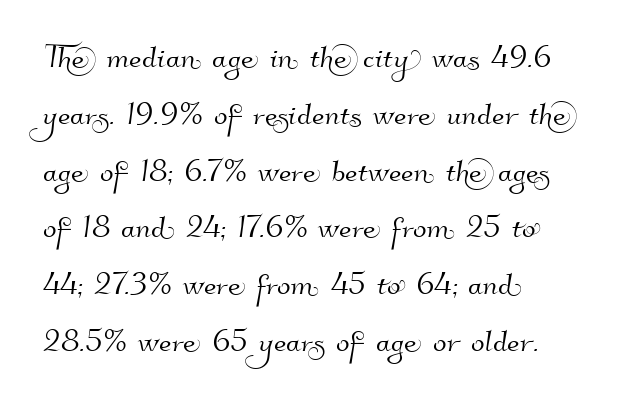
Q: Is the typeface a serif or a sans-serif typeface? A: Sans-serif.
Q: Is the text underlined? A: No.
Q: How is the paragraph aligned? A: Left-aligned.
Q: Is the spacing between letters normal or unusually wide? A: Normal.
Q: Is the spacing between lines tight, normal or loose? A: Normal.
Q: Width (condensed, normal, or wide)? A: Normal.
Q: Stroke contrast? A: High.
Q: x-height? A: Small.
Q: Monospaced? A: No.
